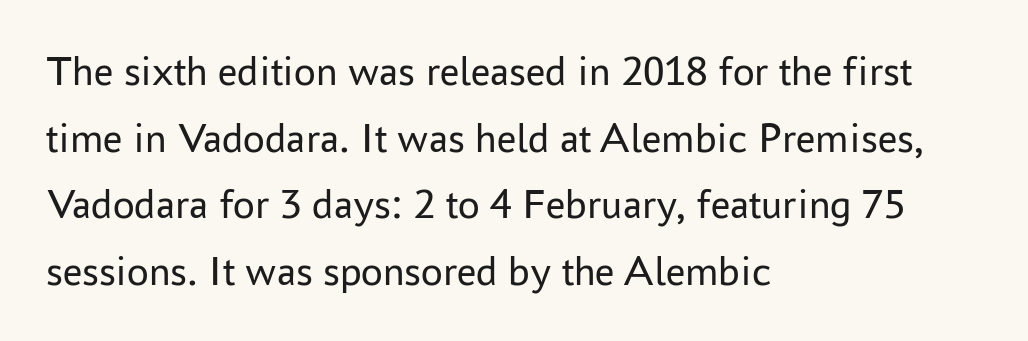
Q: Is the text bold? A: No.
Q: Is the text italic (slanted)? A: No, it is upright.
Q: Is the typeface a serif or a sans-serif typeface? A: Sans-serif.
Q: Is the text underlined? A: No.
Q: How is the paragraph aligned? A: Left-aligned.
Q: Is the spacing between letters normal or unusually wide? A: Normal.
Q: Is the spacing between lines tight, normal or loose? A: Normal.
Q: Width (condensed, normal, or wide)? A: Normal.
Q: Stroke contrast? A: Low.
Q: x-height? A: Medium.
Q: Monospaced? A: No.
